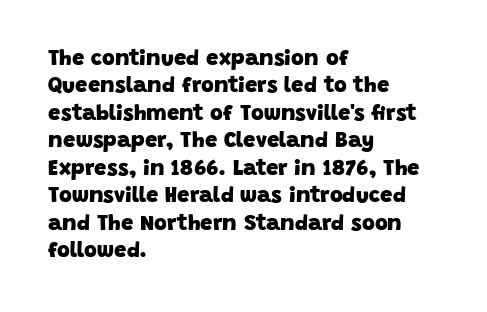
{"bold": "yes", "underline": "no", "align": "left", "line_spacing": "normal", "line_spacing_ratio": 1.25, "letter_spacing": "normal", "letter_spacing_em": 0.0, "glyph_px": 22}
